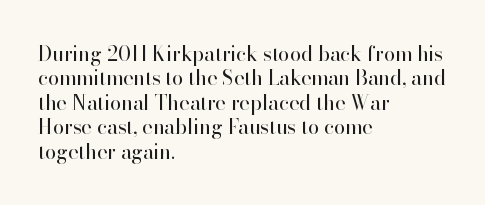
Q: Is the text bold? A: No.
Q: Is the text italic (slanted)? A: No, it is upright.
Q: Is the text underlined? A: No.
Q: How is the paragraph aligned? A: Left-aligned.
Q: Is the spacing between letters normal or unusually wide? A: Normal.
